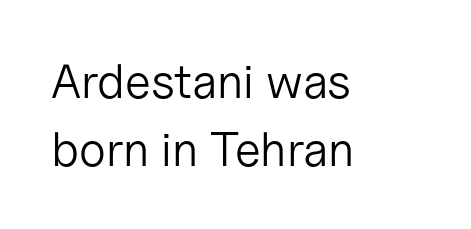
Q: Is the text bold? A: No.
Q: Is the text italic (slanted)? A: No, it is upright.
Q: Is the typeface a serif or a sans-serif typeface? A: Sans-serif.
Q: Is the text underlined? A: No.
Q: How is the paragraph aligned? A: Left-aligned.
Q: Is the spacing between letters normal or unusually wide? A: Normal.
Q: Is the spacing between lines tight, normal or loose? A: Normal.
Q: Width (condensed, normal, or wide)? A: Normal.
Q: Stroke contrast? A: Low.
Q: x-height? A: Medium.
Q: Monospaced? A: No.
